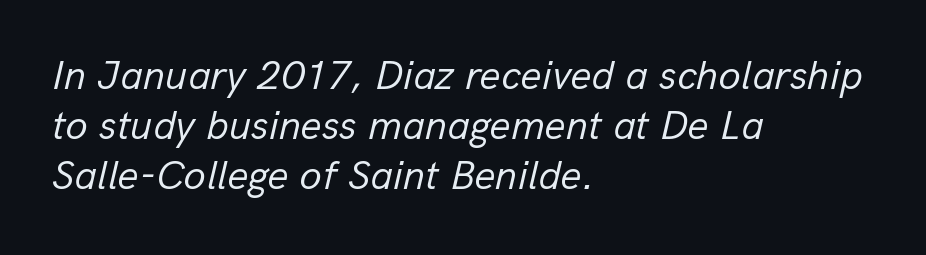
{"italic": "yes", "lean": "right", "slant_degrees": 13, "bold": "no", "weight": "regular", "width": "normal", "stroke_contrast": "low", "x_height": "medium", "monospaced": "no", "underline": "no", "align": "left", "line_spacing_ratio": 1.22, "letter_spacing": "normal", "letter_spacing_em": 0.0, "glyph_px": 41}
